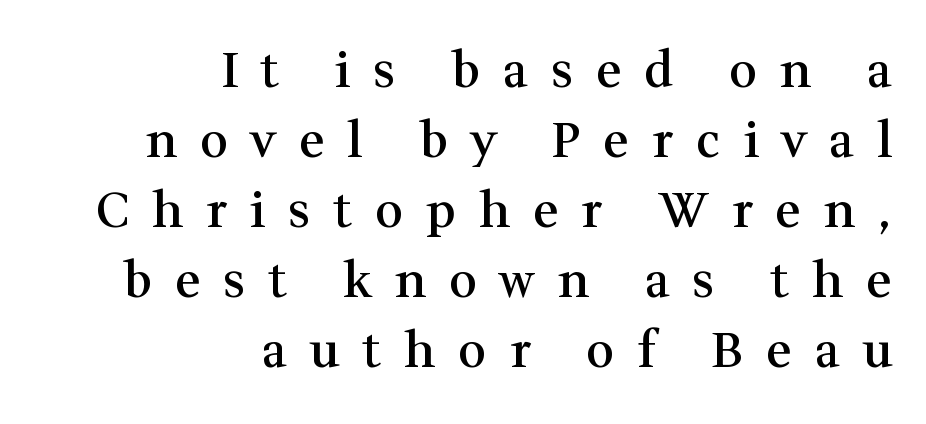
Q: Is the text bold? A: Semi-bold.
Q: Is the text italic (slanted)? A: No, it is upright.
Q: Is the typeface a serif or a sans-serif typeface? A: Serif.
Q: Is the text underlined? A: No.
Q: How is the paragraph aligned? A: Right-aligned.
Q: Is the spacing between letters normal or unusually wide? A: Unusually wide.
Q: Is the spacing between lines tight, normal or loose? A: Normal.
Q: Width (condensed, normal, or wide)? A: Normal.
Q: Stroke contrast? A: Medium.
Q: x-height? A: Medium.
Q: Monospaced? A: No.
